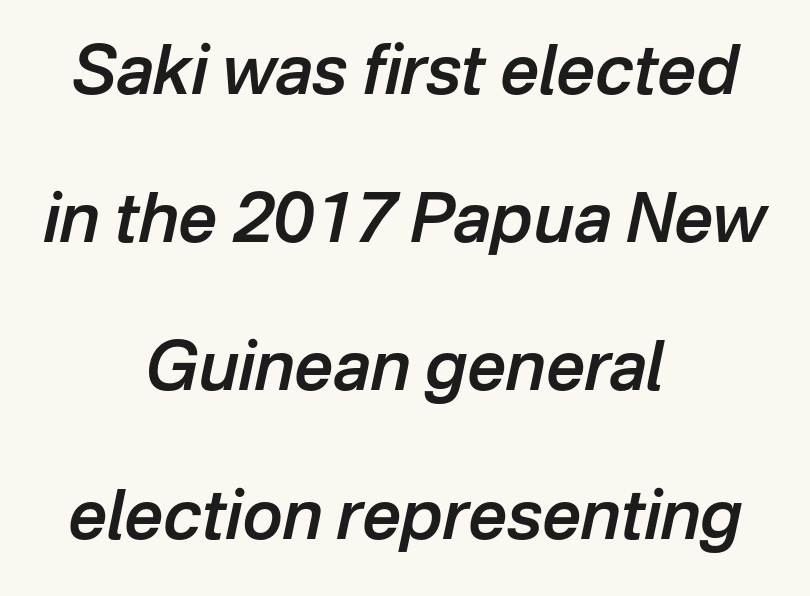
Q: Is the text bold? A: Semi-bold.
Q: Is the text italic (slanted)? A: Yes, it leans right by about 12 degrees.
Q: Is the text underlined? A: No.
Q: How is the paragraph aligned? A: Centered.
Q: Is the spacing between letters normal or unusually wide? A: Normal.
Q: Is the spacing between lines tight, normal or loose? A: Loose.
Q: Width (condensed, normal, or wide)? A: Normal.
Q: Stroke contrast? A: Low.
Q: x-height? A: Medium.
Q: Monospaced? A: No.
